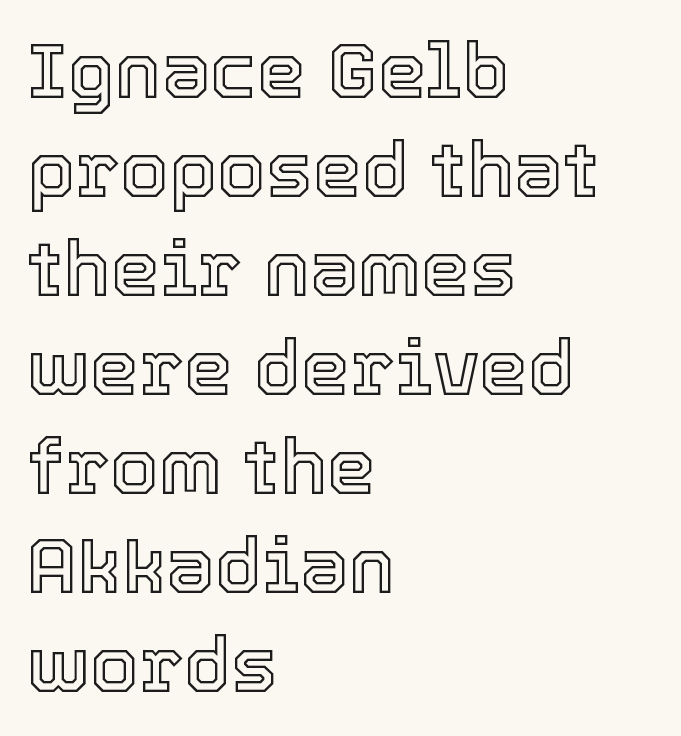
{"italic": "no", "width": "normal", "x_height": "medium", "monospaced": "no", "underline": "no", "align": "left", "line_spacing": "normal", "line_spacing_ratio": 1.27, "letter_spacing": "normal", "letter_spacing_em": 0.0, "glyph_px": 78}
